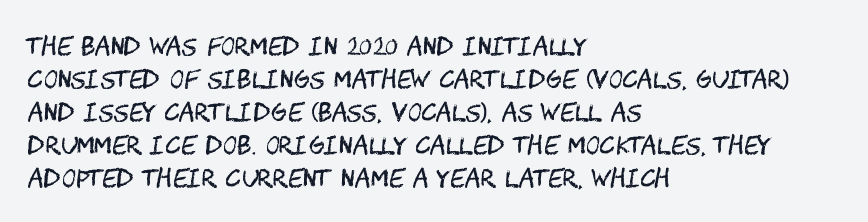
The image shows 24 px text type, upright; set left-aligned, normal line spacing (1.37x), normal letter spacing, not underlined.
